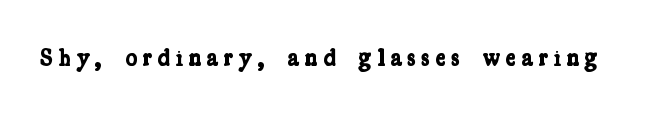
As a designer I'd log this as weight 700, bold. Spacing between characters has been opened up far beyond the box default. Letters rest on an invisible, unmarked baseline.
